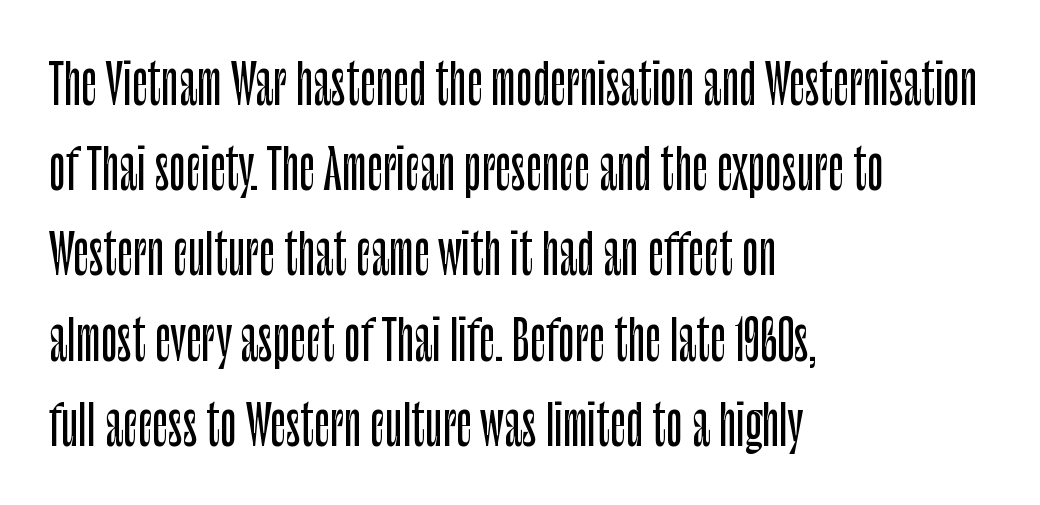
The image shows 55 px condensed sans-serif type, upright; set left-aligned, normal line spacing (1.55x), normal letter spacing, not underlined; low stroke contrast and a large x-height.
